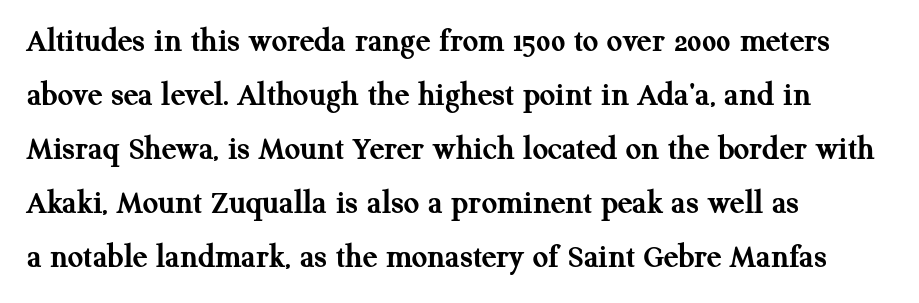
Q: Is the text bold? A: Yes.
Q: Is the text italic (slanted)? A: No, it is upright.
Q: Is the typeface a serif or a sans-serif typeface? A: Serif.
Q: Is the text underlined? A: No.
Q: How is the paragraph aligned? A: Left-aligned.
Q: Is the spacing between letters normal or unusually wide? A: Normal.
Q: Is the spacing between lines tight, normal or loose? A: Normal.
Q: Width (condensed, normal, or wide)? A: Normal.
Q: Stroke contrast? A: Medium.
Q: x-height? A: Medium.
Q: Monospaced? A: No.
